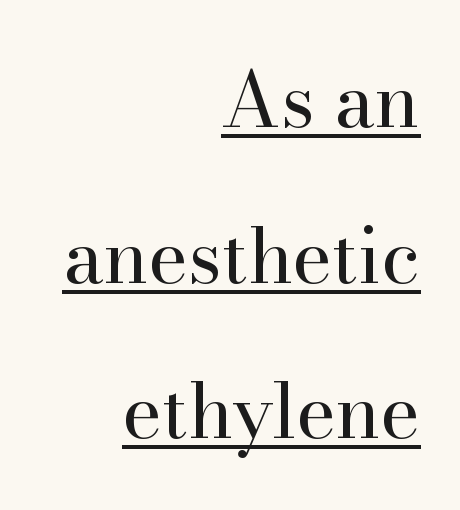
The image shows 77 px regular-weight serif type, upright; set right-aligned, loose line spacing (2.02x), normal letter spacing, underlined; high stroke contrast and a small x-height.
